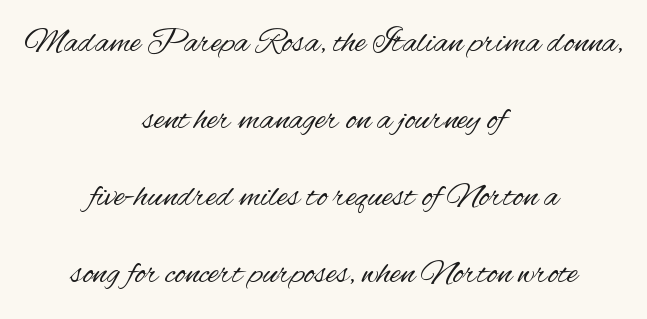
Are there feet on the stems? There aren't — it's a sans. This sample has the flowing, uneven cadence of proportional lettering. The weight would be labelled regular, book, light, or lighter still. The rag falls on both sides of this text block equally. The space between consecutive lines is lavish.
